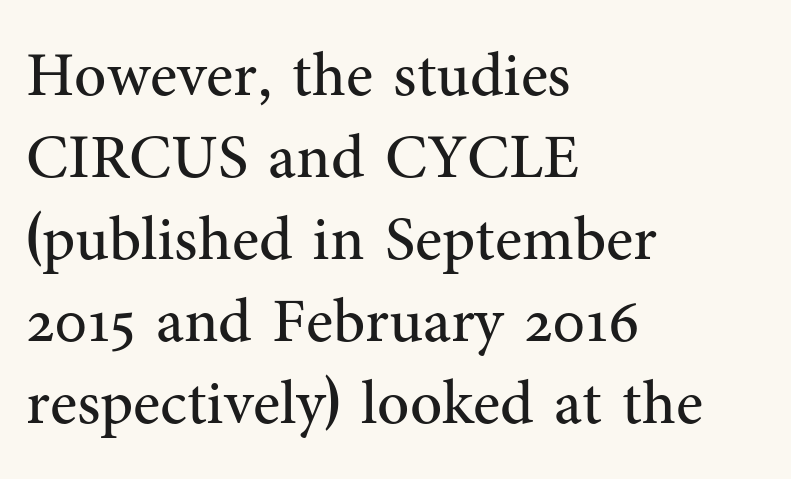
The image shows 63 px regular-weight serif type, upright; set left-aligned, normal line spacing (1.3x), normal letter spacing, not underlined; medium stroke contrast and a medium x-height.
